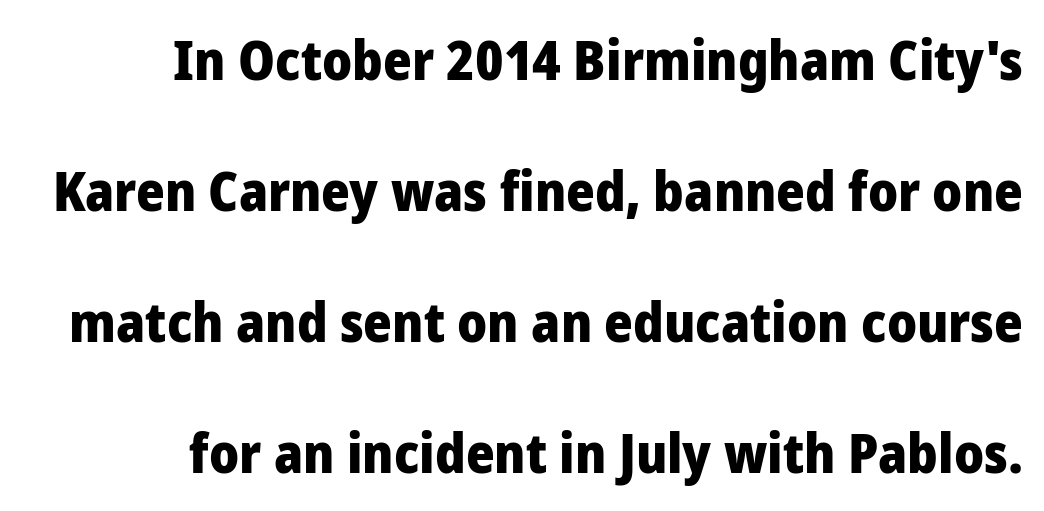
Q: Is the text bold? A: Yes.
Q: Is the text italic (slanted)? A: No, it is upright.
Q: Is the typeface a serif or a sans-serif typeface? A: Sans-serif.
Q: Is the text underlined? A: No.
Q: How is the paragraph aligned? A: Right-aligned.
Q: Is the spacing between letters normal or unusually wide? A: Normal.
Q: Is the spacing between lines tight, normal or loose? A: Loose.
Q: Width (condensed, normal, or wide)? A: Normal.
Q: Stroke contrast? A: Low.
Q: x-height? A: Medium.
Q: Monospaced? A: No.
